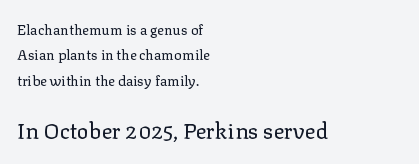
The image shows 22 px text type, upright; set left-aligned, line spacing 1.82x, normal letter spacing, not underlined; the second (bottom) block is 1.57x larger.
